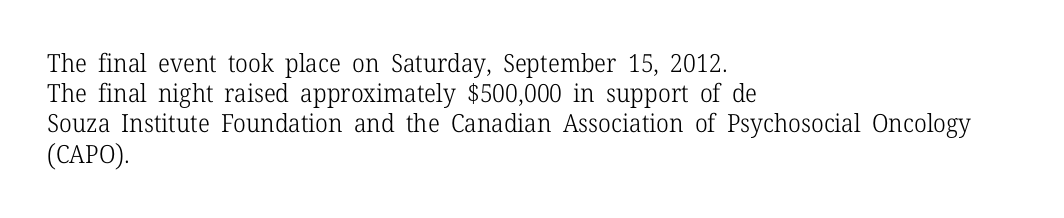
{"italic": "no", "bold": "no", "underline": "no", "align": "left", "line_spacing_ratio": 1.21, "letter_spacing": "normal", "letter_spacing_em": 0.0, "glyph_px": 25}
